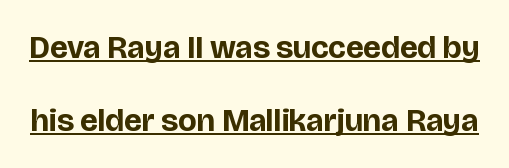
The tracking reads as untouched default to a designer's eye. The lettering holds an erect, upright posture throughout. A typesetter would label this face a sans. Is there an underline? Yes — a line sits under the letters. Proportional: the letters do not fall into vertical columns.
